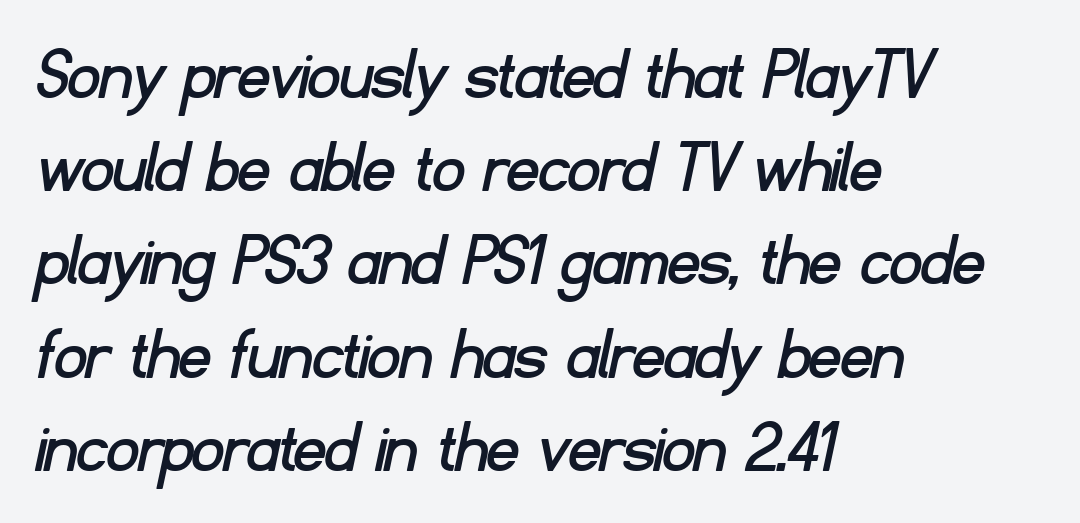
Q: Is the typeface a serif or a sans-serif typeface? A: Sans-serif.
Q: Is the text underlined? A: No.
Q: How is the paragraph aligned? A: Left-aligned.
Q: Is the spacing between letters normal or unusually wide? A: Normal.
Q: Width (condensed, normal, or wide)? A: Normal.
Q: Stroke contrast? A: Low.
Q: x-height? A: Small.
Q: Monospaced? A: No.
